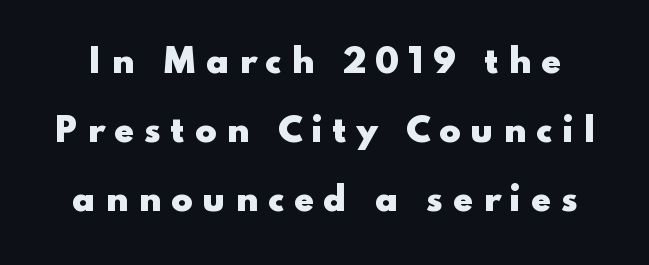
{"serif": "no", "italic": "no", "bold": "yes", "weight": "heavy", "width": "wide", "stroke_contrast": "low", "x_height": "small", "monospaced": "no", "underline": "no", "line_spacing": "loose", "line_spacing_ratio": 2.15, "letter_spacing": "wide", "letter_spacing_em": 0.3, "glyph_px": 32}
